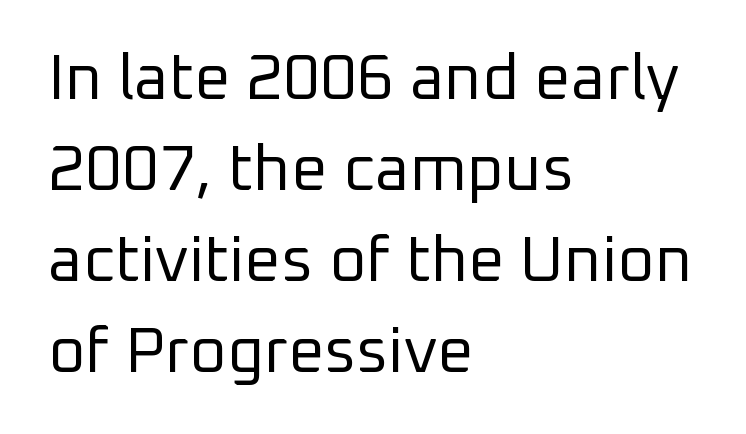
The image shows 64 px regular-weight sans-serif type, upright; set left-aligned, normal line spacing (1.42x), normal letter spacing, not underlined; low stroke contrast and a medium x-height.
